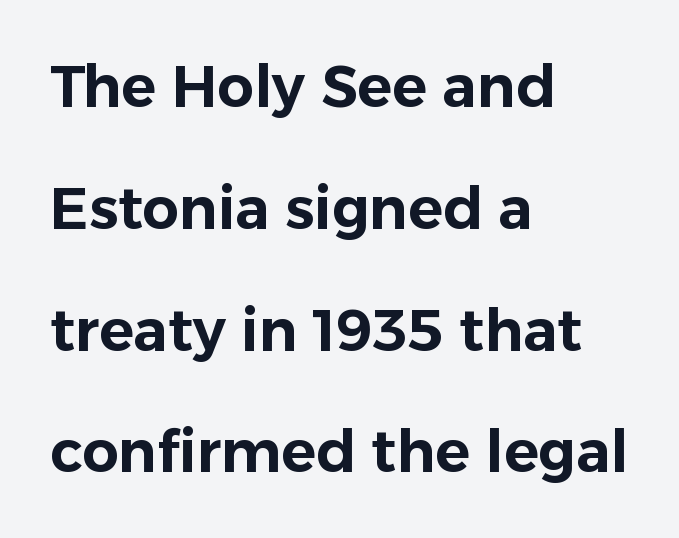
Q: Is the text italic (slanted)? A: No, it is upright.
Q: Is the typeface a serif or a sans-serif typeface? A: Sans-serif.
Q: Is the text underlined? A: No.
Q: How is the paragraph aligned? A: Left-aligned.
Q: Is the spacing between letters normal or unusually wide? A: Normal.
Q: Is the spacing between lines tight, normal or loose? A: Loose.
Q: Width (condensed, normal, or wide)? A: Normal.
Q: Stroke contrast? A: Low.
Q: x-height? A: Medium.
Q: Monospaced? A: No.
